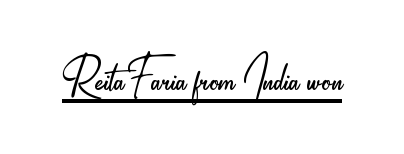
Q: Is the text bold? A: No.
Q: Is the text italic (slanted)? A: Yes.
Q: Is the typeface a serif or a sans-serif typeface? A: Sans-serif.
Q: Is the text underlined? A: Yes.
Q: Is the spacing between letters normal or unusually wide? A: Normal.
Q: Width (condensed, normal, or wide)? A: Condensed.
Q: Stroke contrast? A: Low.
Q: x-height? A: Small.
Q: Monospaced? A: No.
